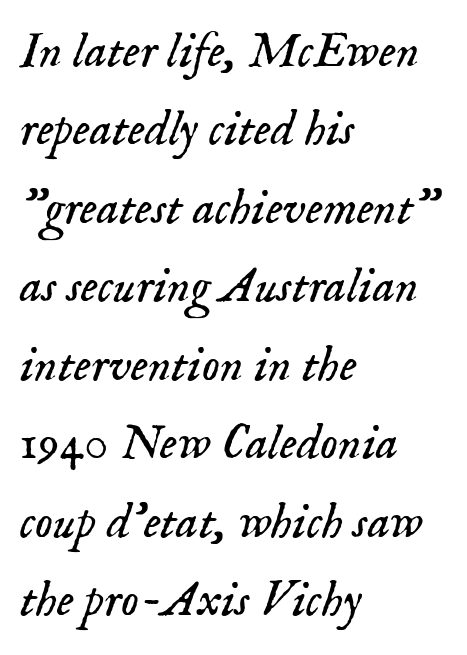
Notice how descenders clear the ascenders below comfortably — that's standard leading. Nothing heavy about these letters — not bold at all. The face used here is rendered with its standard letterfit. Emphasis-style slanted type is in use. Varying glyph widths throughout — classic text-font behaviour.
